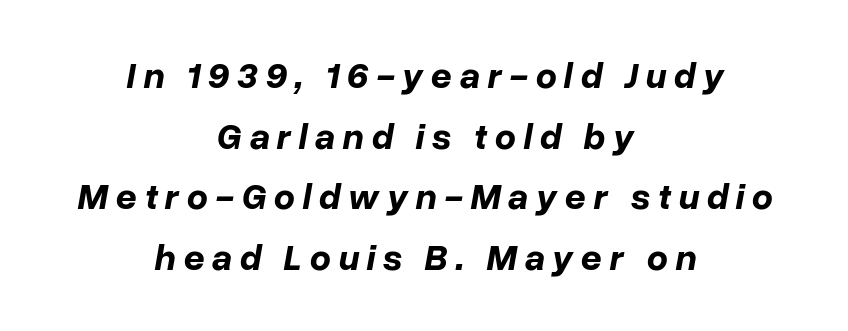
{"italic": "yes", "lean": "right", "slant_degrees": 10, "bold": "yes", "weight": "bold", "width": "normal", "stroke_contrast": "low", "x_height": "medium", "monospaced": "no", "underline": "no", "align": "center", "line_spacing": "normal", "line_spacing_ratio": 1.64, "letter_spacing": "wide", "letter_spacing_em": 0.2, "glyph_px": 37}
